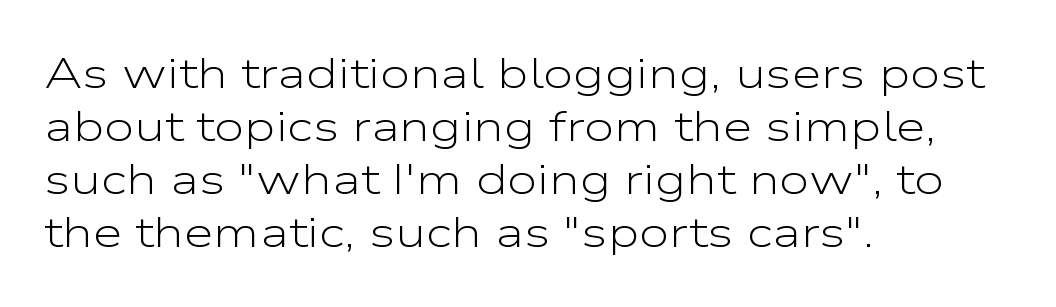
{"serif": "no", "italic": "no", "bold": "no", "weight": "light", "width": "wide", "stroke_contrast": "low", "x_height": "medium", "monospaced": "no", "underline": "no", "align": "left", "line_spacing_ratio": 1.23, "letter_spacing": "normal", "letter_spacing_em": 0.0, "glyph_px": 43}
